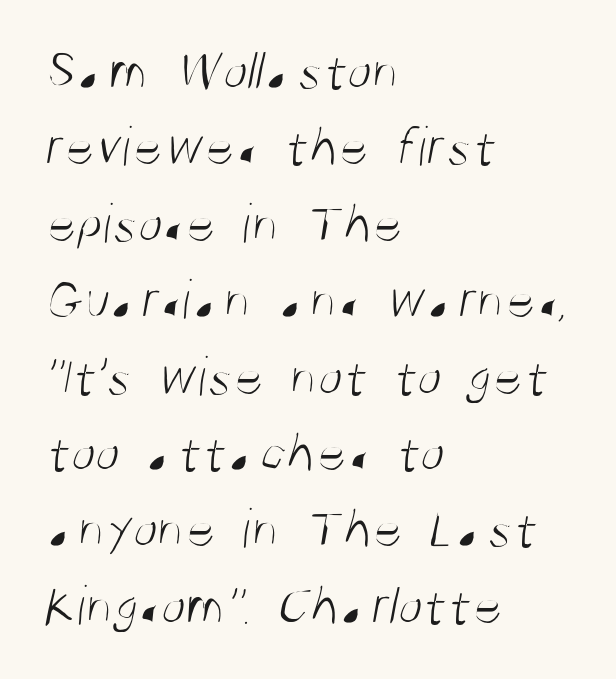
{"serif": "no", "bold": "no", "weight": "light", "width": "condensed", "stroke_contrast": "medium", "x_height": "large", "monospaced": "no", "underline": "no", "align": "left", "line_spacing": "normal", "line_spacing_ratio": 1.34, "letter_spacing": "normal", "letter_spacing_em": 0.0, "glyph_px": 57}
